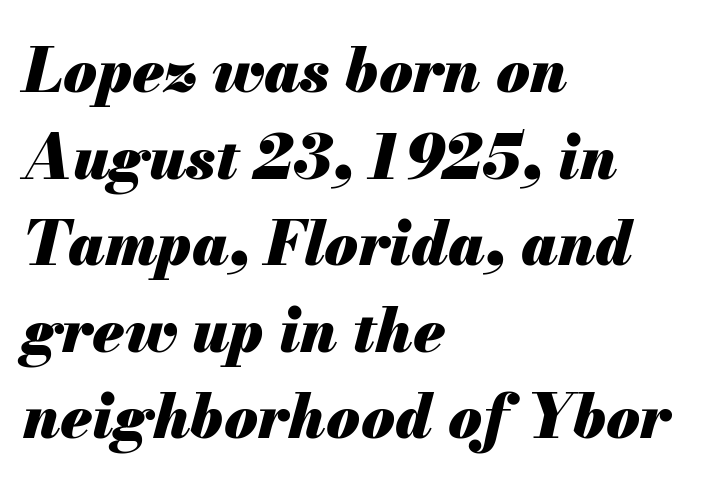
Q: Is the text bold? A: Yes.
Q: Is the text italic (slanted)? A: Yes, it leans right by about 13 degrees.
Q: Is the text underlined? A: No.
Q: How is the paragraph aligned? A: Left-aligned.
Q: Is the spacing between letters normal or unusually wide? A: Normal.
Q: Is the spacing between lines tight, normal or loose? A: Normal.
Q: Width (condensed, normal, or wide)? A: Normal.
Q: Stroke contrast? A: Medium.
Q: x-height? A: Small.
Q: Monospaced? A: No.
